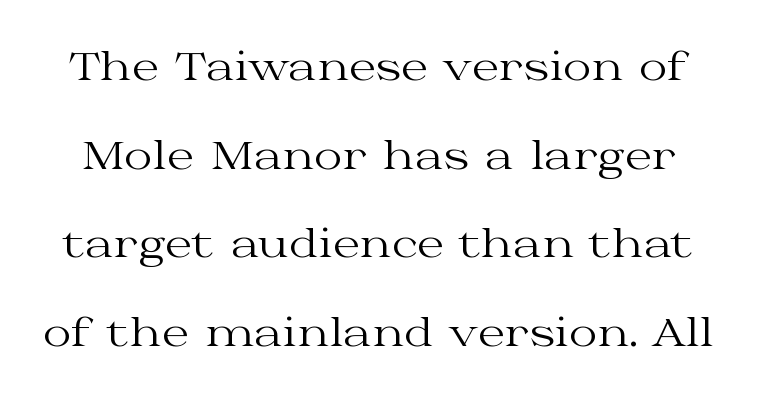
Regarding leading, the lines here are spaced well apart. Unlike a clean sans, this face finishes its strokes with serifs. Letters have the restrained weight of plain body copy at most. Each letter keeps its own natural width here, so spacing adapts to shape. The face used here is rendered with its standard letterfit. Unlike italic type, these characters show no tilt at all.
